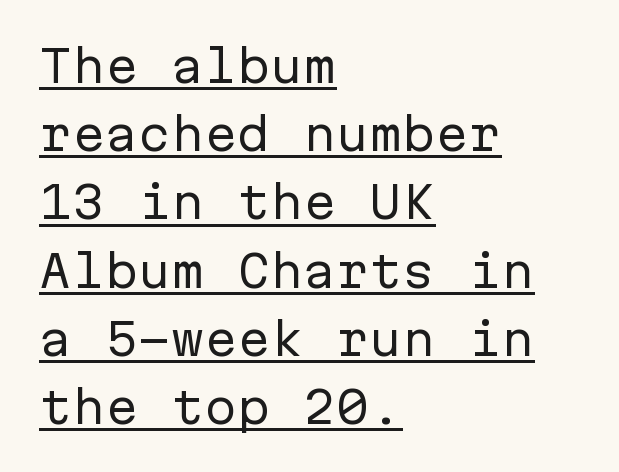
Q: Is the text bold? A: No.
Q: Is the text italic (slanted)? A: No, it is upright.
Q: Is the typeface a serif or a sans-serif typeface? A: Sans-serif.
Q: Is the text underlined? A: Yes.
Q: How is the paragraph aligned? A: Left-aligned.
Q: Is the spacing between letters normal or unusually wide? A: Normal.
Q: Is the spacing between lines tight, normal or loose? A: Normal.
Q: Width (condensed, normal, or wide)? A: Normal.
Q: Stroke contrast? A: Low.
Q: x-height? A: Medium.
Q: Monospaced? A: Yes.
